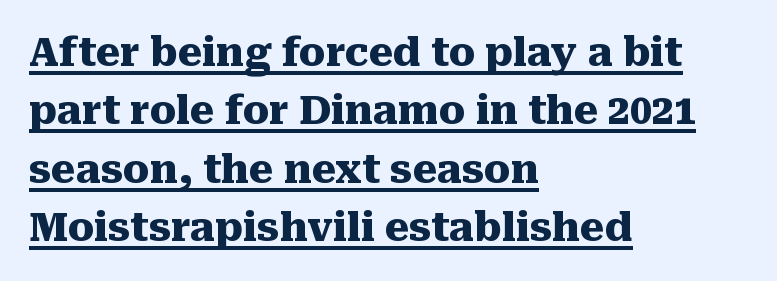
One-word summary of the alignment: left. Summary of vertical rhythm: regular, with standard interline spacing. The typesetting leans heavy: a genuine bold. What stands out about the letter spacing? Nothing — it is the standard amount. The letters advance in unequal steps, a hallmark of proportional type. Does the type have serifs? Yes, each stem ends in a small foot.
